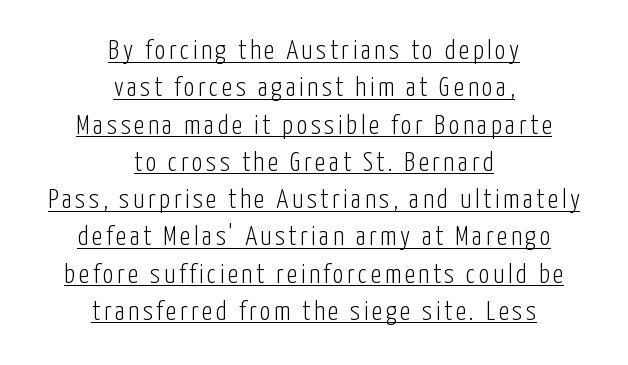
Q: Is the text bold? A: No.
Q: Is the text italic (slanted)? A: No, it is upright.
Q: Is the text underlined? A: Yes.
Q: How is the paragraph aligned? A: Centered.
Q: Is the spacing between lines tight, normal or loose? A: Normal.
